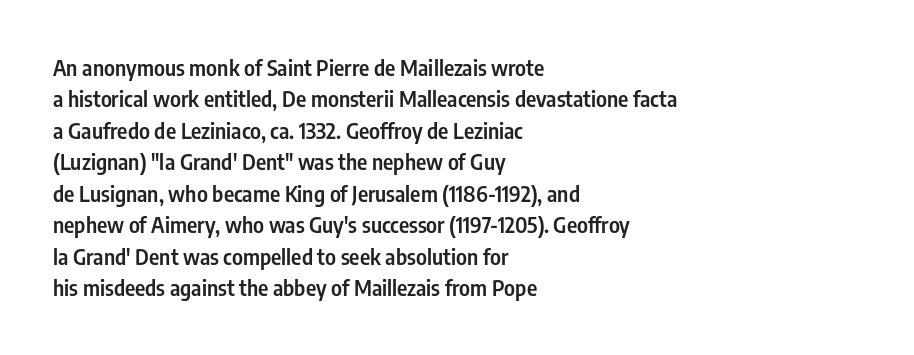
Successive baselines arrive at the customary interval. Horizontally, the lines are justified to the leading edge only. Short note: letters normally spaced. Emphasis by weight is partial: semibold. The gap between lines stays unmarked. Ordinary non-slanted type is in use.
